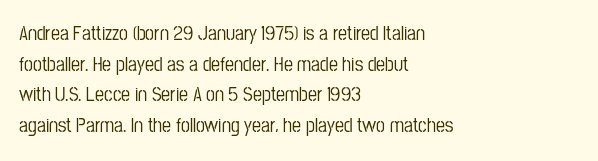
{"italic": "no", "underline": "no", "align": "left", "line_spacing": "normal", "line_spacing_ratio": 1.53, "letter_spacing": "normal", "letter_spacing_em": 0.0, "glyph_px": 20}
